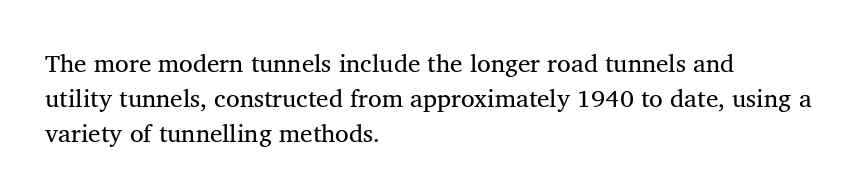
{"bold": "no", "underline": "no", "align": "left", "line_spacing": "normal", "line_spacing_ratio": 1.41, "letter_spacing": "normal", "letter_spacing_em": 0.0, "glyph_px": 25}
